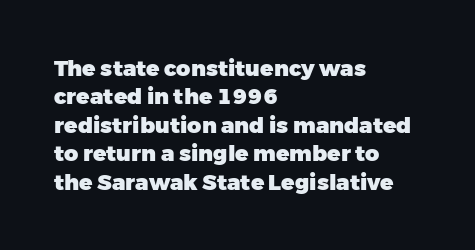
The image shows 22 px bold type, upright; set left-aligned, normal line spacing (1.29x), normal letter spacing, not underlined.
